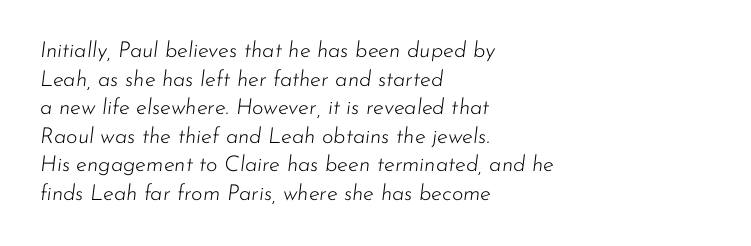
The rendering anchors every line to the left-hand side. Lines of text with bare space underneath. The rendering keeps characters at their native spacing. The lettering tilts uniformly, giving the passage an italic look.
